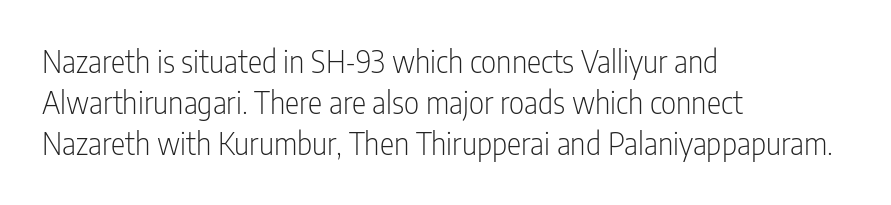
{"serif": "no", "italic": "no", "bold": "no", "weight": "light", "width": "condensed", "stroke_contrast": "low", "x_height": "medium", "monospaced": "no", "underline": "no", "align": "left", "line_spacing": "normal", "line_spacing_ratio": 1.37, "letter_spacing": "normal", "letter_spacing_em": 0.0, "glyph_px": 30}
